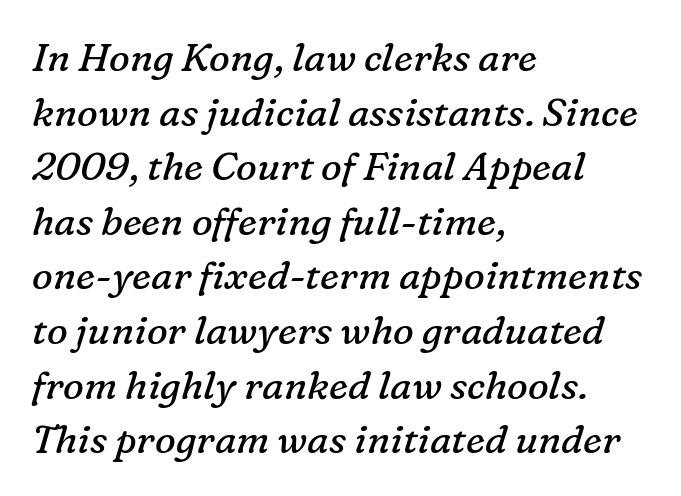
Q: Is the text bold? A: No.
Q: Is the text italic (slanted)? A: Yes, it leans right by about 16 degrees.
Q: Is the typeface a serif or a sans-serif typeface? A: Serif.
Q: Is the text underlined? A: No.
Q: How is the paragraph aligned? A: Left-aligned.
Q: Is the spacing between letters normal or unusually wide? A: Normal.
Q: Is the spacing between lines tight, normal or loose? A: Normal.
Q: Width (condensed, normal, or wide)? A: Normal.
Q: Stroke contrast? A: Low.
Q: x-height? A: Medium.
Q: Monospaced? A: No.
